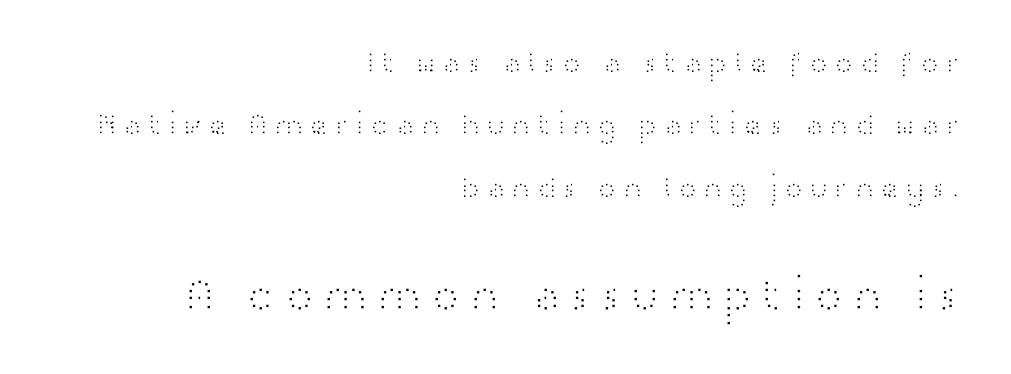
No extra ink here — the face is not bold. The later block is typeset at a bigger size than the earlier block. Words float on clear page, feet unadorned. Ordinary non-slanted type is in use.
